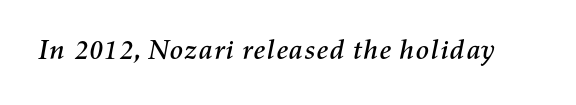
Do the characters align in a grid? No, the font is proportional. The lettering tilts uniformly, giving the passage an italic look. Words float on clear page, feet unadorned. Letter spacing: default.
